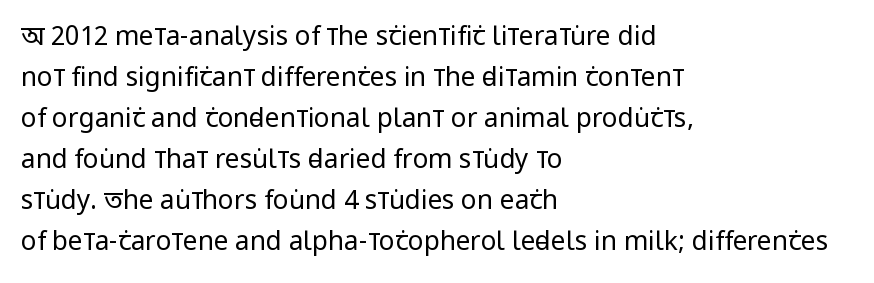
Q: Is the text bold? A: No.
Q: Is the text italic (slanted)? A: No, it is upright.
Q: Is the text underlined? A: No.
Q: How is the paragraph aligned? A: Left-aligned.
Q: Is the spacing between letters normal or unusually wide? A: Normal.
Q: Is the spacing between lines tight, normal or loose? A: Normal.
